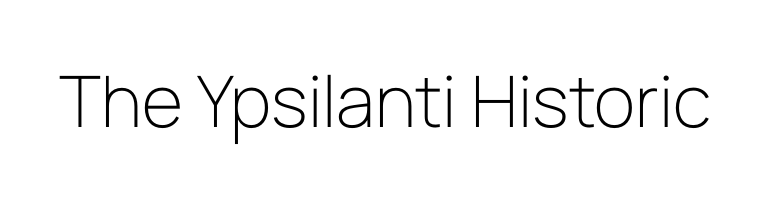
{"serif": "no", "italic": "no", "bold": "no", "weight": "light", "width": "normal", "stroke_contrast": "low", "x_height": "medium", "monospaced": "no", "underline": "no", "letter_spacing": "normal", "letter_spacing_em": 0.0, "glyph_px": 71}
